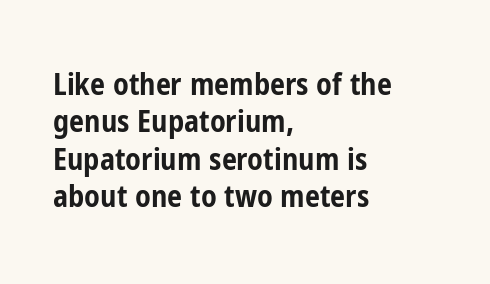
Q: Is the text bold? A: Yes.
Q: Is the text italic (slanted)? A: No, it is upright.
Q: Is the typeface a serif or a sans-serif typeface? A: Sans-serif.
Q: Is the text underlined? A: No.
Q: How is the paragraph aligned? A: Left-aligned.
Q: Is the spacing between letters normal or unusually wide? A: Normal.
Q: Is the spacing between lines tight, normal or loose? A: Normal.
Q: Width (condensed, normal, or wide)? A: Condensed.
Q: Stroke contrast? A: Low.
Q: x-height? A: Medium.
Q: Monospaced? A: No.
